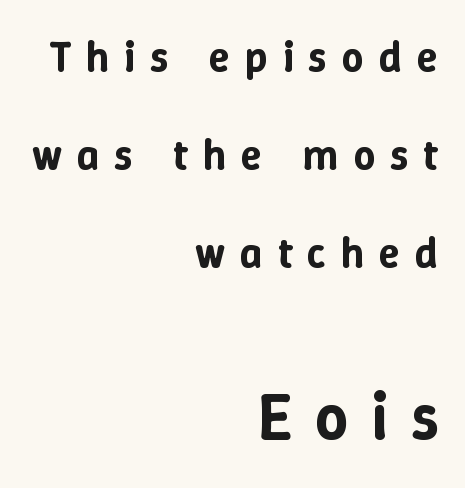
Think of a printed novel: that variable character pitch is what you see here. Decoration check: the copy has no underline. You could only call the tracking loose — the letters float apart. The axis of the letterforms is exactly vertical. The rendering enlarges the type as you move from the upper chunk to the lower. Vertical spacing — loose.
